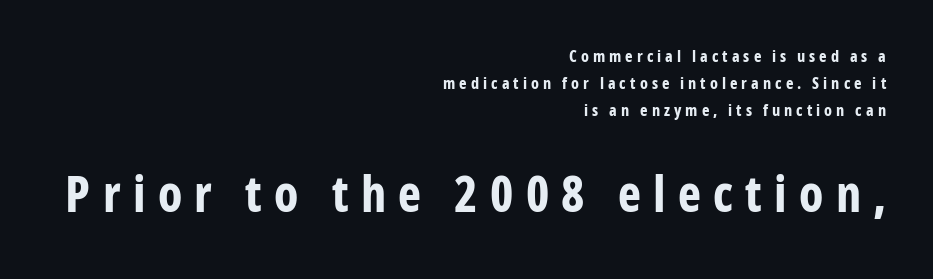
Q: Is the text bold? A: Yes.
Q: Is the text italic (slanted)? A: No, it is upright.
Q: Is the typeface a serif or a sans-serif typeface? A: Sans-serif.
Q: Is the text underlined? A: No.
Q: How is the paragraph aligned? A: Right-aligned.
Q: Is the spacing between letters normal or unusually wide? A: Unusually wide.
Q: Is the spacing between lines tight, normal or loose? A: Normal.
Q: Which block of text is set in a larger size, the first (top) or the second (bottom)? A: The second (bottom) one.
Q: Width (condensed, normal, or wide)? A: Condensed.
Q: Stroke contrast? A: Low.
Q: x-height? A: Medium.
Q: Monospaced? A: No.
